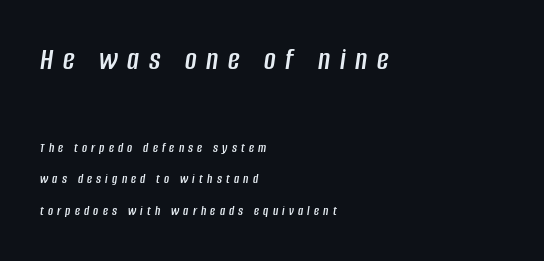
The image shows 32 px condensed type, italic (leaning right); set left-aligned, loose line spacing (2.28x), unusually wide letter spacing (+0.3 em), not underlined; the first (top) block is 2.29x larger; low stroke contrast and a large x-height.
